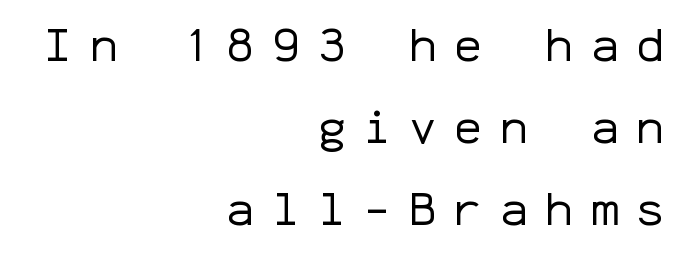
The image shows 46 px regular-weight sans-serif type, upright, monospaced; set right-aligned, line spacing 1.78x, unusually wide letter spacing (+0.39 em), not underlined; low stroke contrast and a medium x-height.
